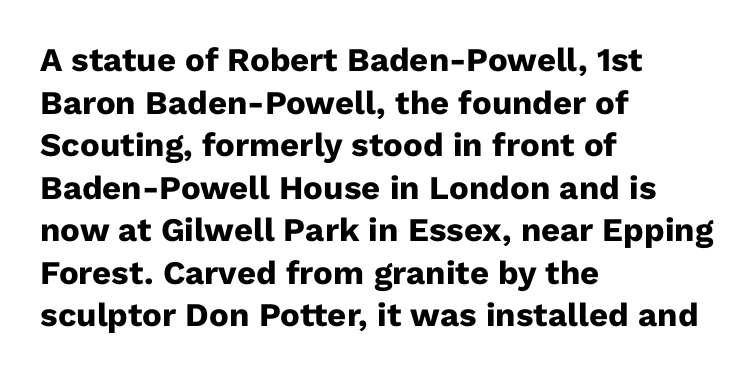
This block has exactly the height ordinary leading produces. Reading down the block, your eye returns to a fixed left position each line. Regarding serifs, this sample does without them. Heavy-handed strokes throughout: this text is bold. This sample uses an upright cut, with every glyph sitting square on the baseline. Underline: absent.
